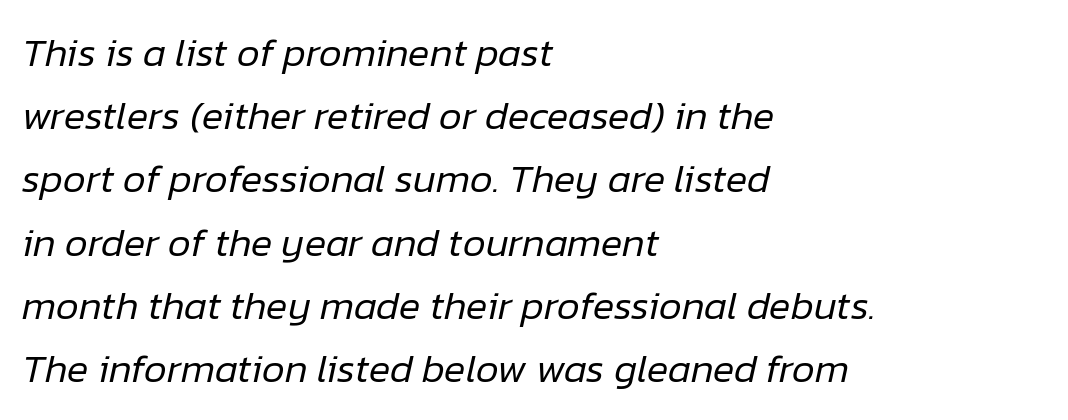
Vertically, the passage feels balanced, rows spaced as you'd expect. Designer's note — italics engaged. Compared with a typical body face, this is equally light or lighter still. Short and long lines alike share a common starting point at left.
